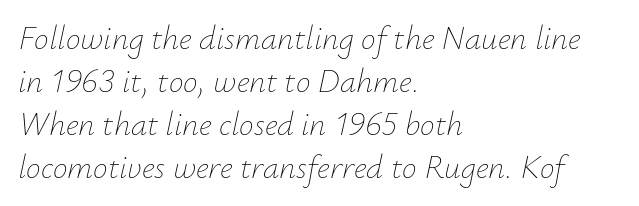
{"italic": "yes", "lean": "right", "slant_degrees": 12, "bold": "no", "weight": "thin", "width": "normal", "stroke_contrast": "low", "x_height": "small", "monospaced": "no", "underline": "no", "align": "left", "line_spacing": "normal", "line_spacing_ratio": 1.3, "letter_spacing": "normal", "letter_spacing_em": 0.0, "glyph_px": 33}
